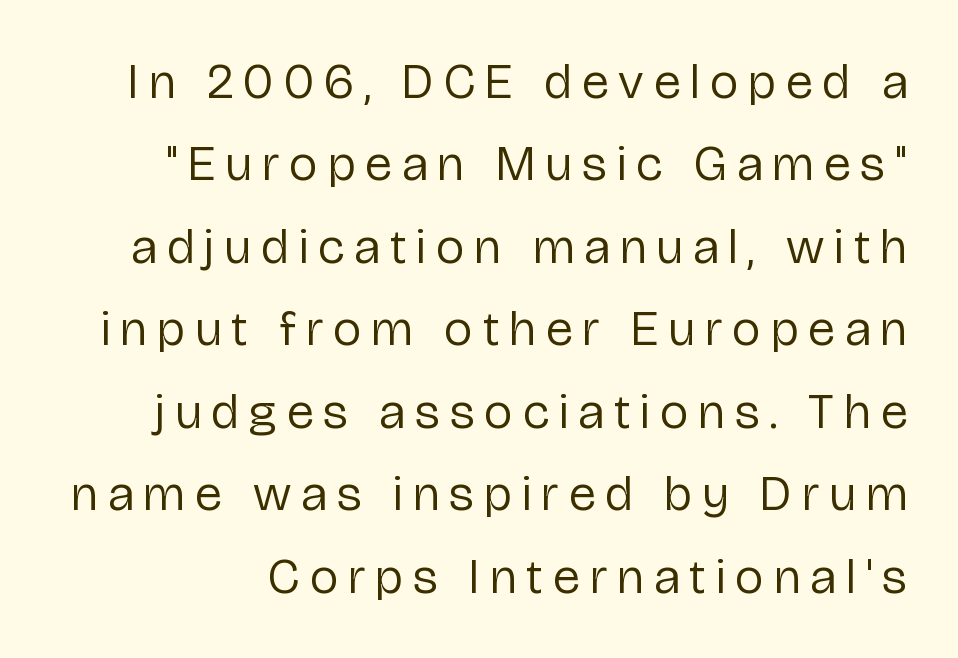
{"serif": "no", "italic": "no", "bold": "no", "weight": "regular", "width": "normal", "stroke_contrast": "low", "x_height": "medium", "monospaced": "no", "underline": "no", "line_spacing": "normal", "line_spacing_ratio": 1.65, "letter_spacing": "wide", "letter_spacing_em": 0.2, "glyph_px": 50}
